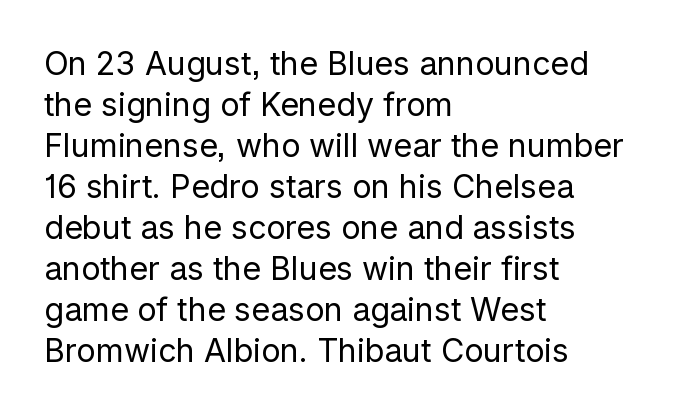
{"serif": "no", "italic": "no", "bold": "no", "weight": "regular", "width": "normal", "stroke_contrast": "low", "x_height": "medium", "monospaced": "no", "underline": "no", "align": "left", "line_spacing": "normal", "line_spacing_ratio": 1.28, "letter_spacing": "normal", "letter_spacing_em": 0.0, "glyph_px": 32}
